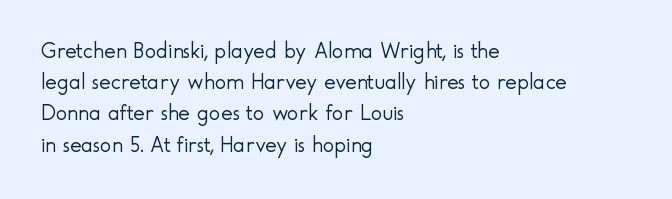
Every row of glyphs begins at an identical x-position on the left. The typesetting does not lean heavy: it is not bold. One glance says typical: line gaps are just what's usual. Underlining? Definitely not there.
